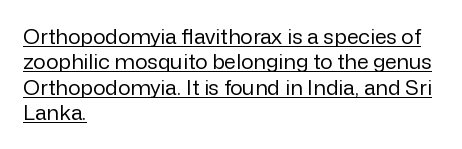
{"italic": "no", "bold": "no", "underline": "yes", "align": "left", "line_spacing_ratio": 1.21, "letter_spacing": "normal", "letter_spacing_em": 0.0, "glyph_px": 21}
